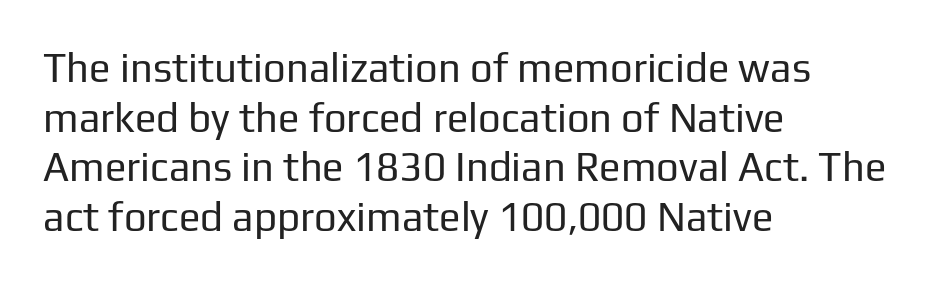
The image shows 40 px regular-weight sans-serif type, upright; set left-aligned, line spacing 1.24x, normal letter spacing, not underlined; low stroke contrast and a medium x-height.
